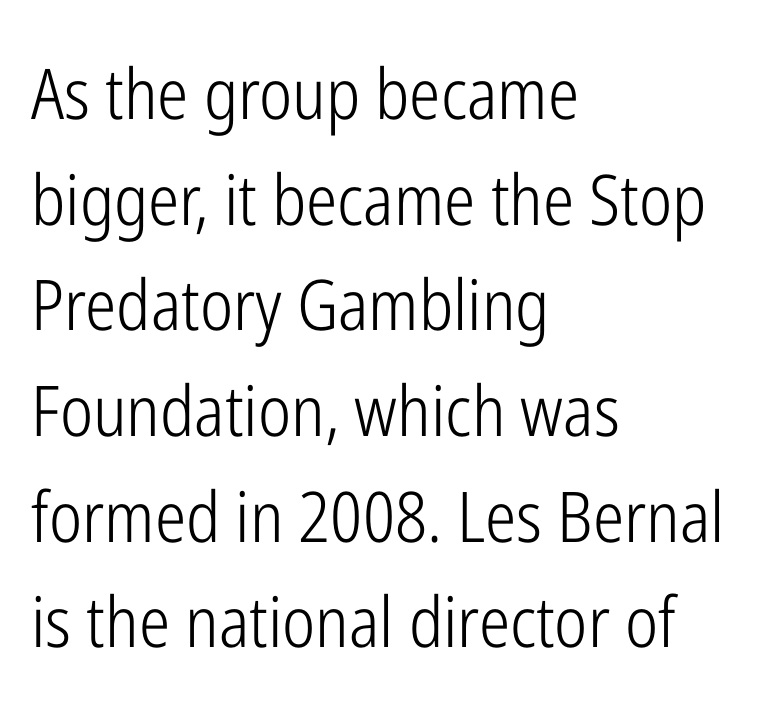
The image shows 70 px light, condensed sans-serif type, upright; set left-aligned, normal line spacing (1.51x), normal letter spacing, not underlined; low stroke contrast and a medium x-height.
